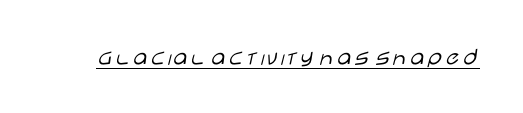
{"bold": "no", "underline": "yes", "letter_spacing": "normal", "letter_spacing_em": 0.0, "glyph_px": 25}
